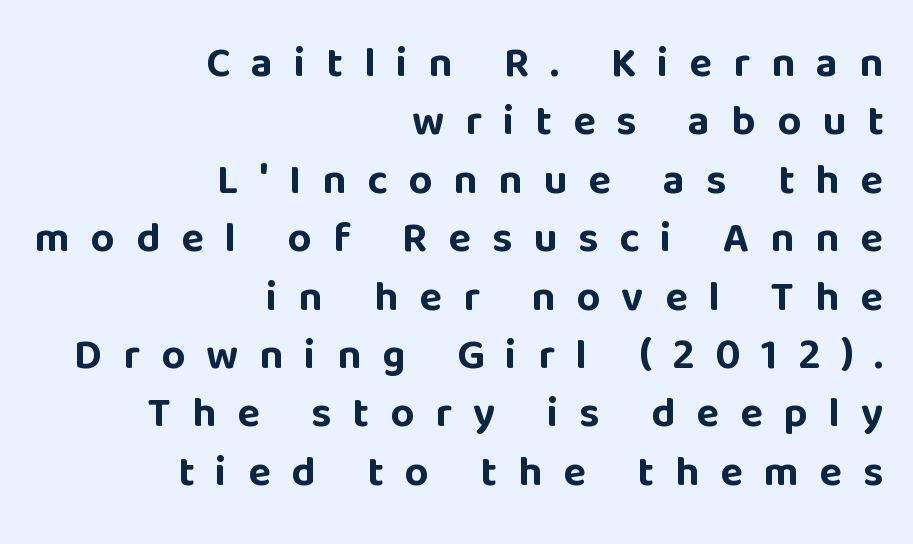
Q: Is the text bold? A: Yes.
Q: Is the text italic (slanted)? A: No, it is upright.
Q: Is the typeface a serif or a sans-serif typeface? A: Sans-serif.
Q: Is the text underlined? A: No.
Q: How is the paragraph aligned? A: Right-aligned.
Q: Is the spacing between letters normal or unusually wide? A: Unusually wide.
Q: Is the spacing between lines tight, normal or loose? A: Normal.
Q: Width (condensed, normal, or wide)? A: Normal.
Q: Stroke contrast? A: Low.
Q: x-height? A: Large.
Q: Monospaced? A: No.
